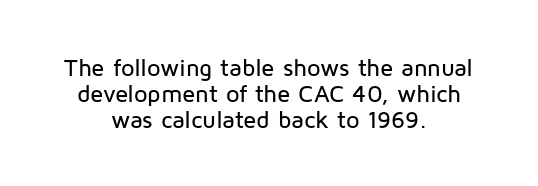
{"italic": "no", "underline": "no", "align": "center", "line_spacing": "tight", "line_spacing_ratio": 1.08, "letter_spacing": "normal", "letter_spacing_em": 0.0, "glyph_px": 24}
